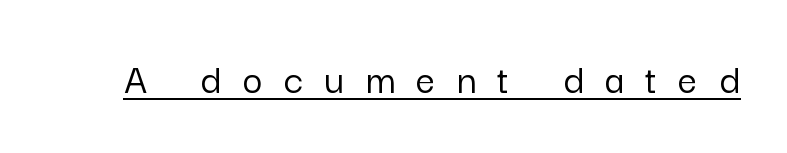
The image shows 43 px sans-serif type, upright; set unusually wide letter spacing (+0.5 em), underlined; low stroke contrast and a medium x-height.
